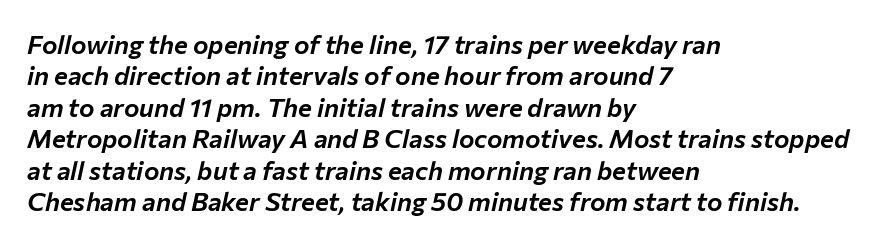
The paragraph has a hard left edge and a soft right edge. Compared with typical body copy, the letter spacing here is the same. Check under the words: just untouched page. The rendering applies a slant to the glyphs.
